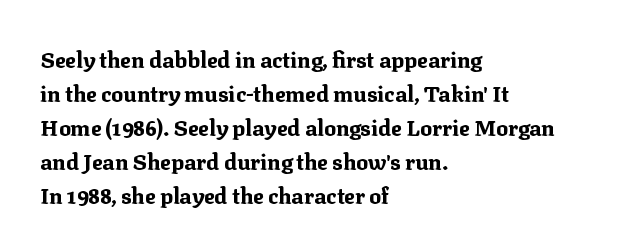
{"italic": "no", "bold": "yes", "underline": "no", "align": "left", "line_spacing": "normal", "line_spacing_ratio": 1.55, "letter_spacing": "normal", "letter_spacing_em": 0.0, "glyph_px": 22}
